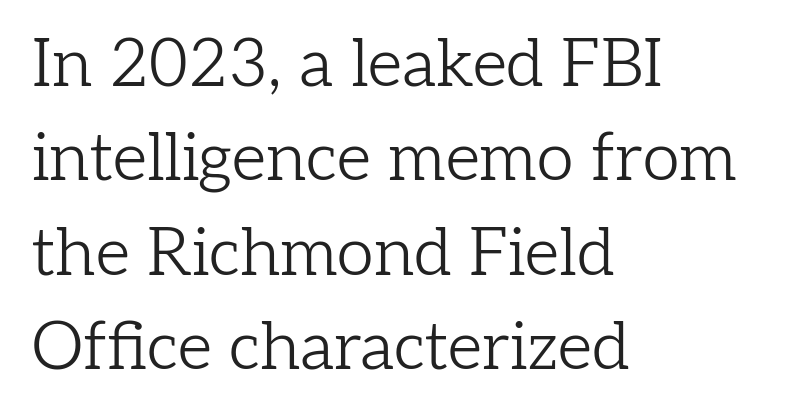
Q: Is the text bold? A: No.
Q: Is the text italic (slanted)? A: No, it is upright.
Q: Is the typeface a serif or a sans-serif typeface? A: Serif.
Q: Is the text underlined? A: No.
Q: How is the paragraph aligned? A: Left-aligned.
Q: Is the spacing between letters normal or unusually wide? A: Normal.
Q: Is the spacing between lines tight, normal or loose? A: Normal.
Q: Width (condensed, normal, or wide)? A: Normal.
Q: Stroke contrast? A: Low.
Q: x-height? A: Medium.
Q: Monospaced? A: No.
